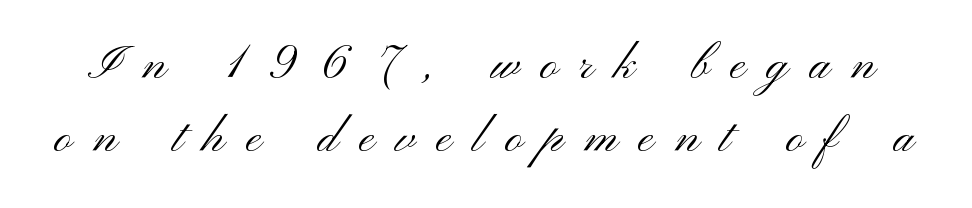
Bare-footed words on every line. The glyphs in this specimen are sans serif. Unbolded letterforms with no extra heft. The face used here is proportionally spaced, like ordinary book or web type.
